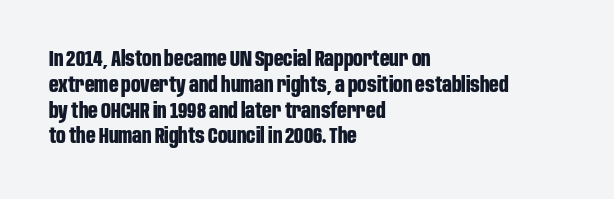
The image shows 21 px bold type, upright; set left-aligned, line spacing 1.23x, normal letter spacing, not underlined.
